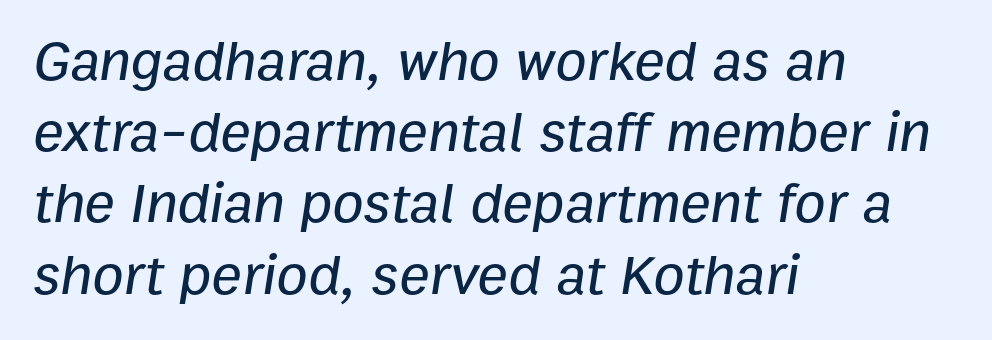
Q: Is the text italic (slanted)? A: Yes, it leans right by about 9 degrees.
Q: Is the text underlined? A: No.
Q: How is the paragraph aligned? A: Left-aligned.
Q: Is the spacing between letters normal or unusually wide? A: Normal.
Q: Is the spacing between lines tight, normal or loose? A: Normal.
Q: Width (condensed, normal, or wide)? A: Normal.
Q: Stroke contrast? A: Low.
Q: x-height? A: Medium.
Q: Monospaced? A: No.
